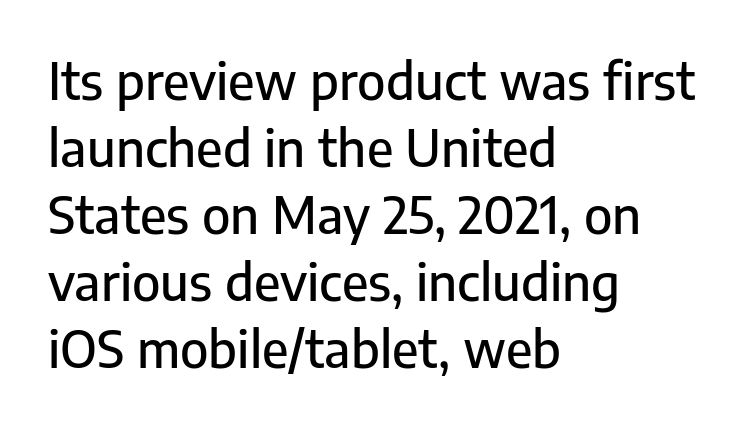
Q: Is the text italic (slanted)? A: No, it is upright.
Q: Is the typeface a serif or a sans-serif typeface? A: Sans-serif.
Q: Is the text underlined? A: No.
Q: How is the paragraph aligned? A: Left-aligned.
Q: Is the spacing between letters normal or unusually wide? A: Normal.
Q: Is the spacing between lines tight, normal or loose? A: Normal.
Q: Width (condensed, normal, or wide)? A: Normal.
Q: Stroke contrast? A: Low.
Q: x-height? A: Medium.
Q: Monospaced? A: No.
